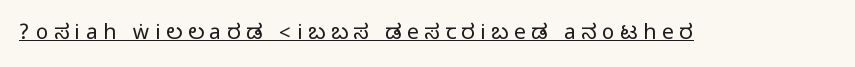
A typesetter would call this heavily tracked-out type. The axis of the letterforms is exactly vertical. A continuous stroke trails under the words, as in a hyperlink.
